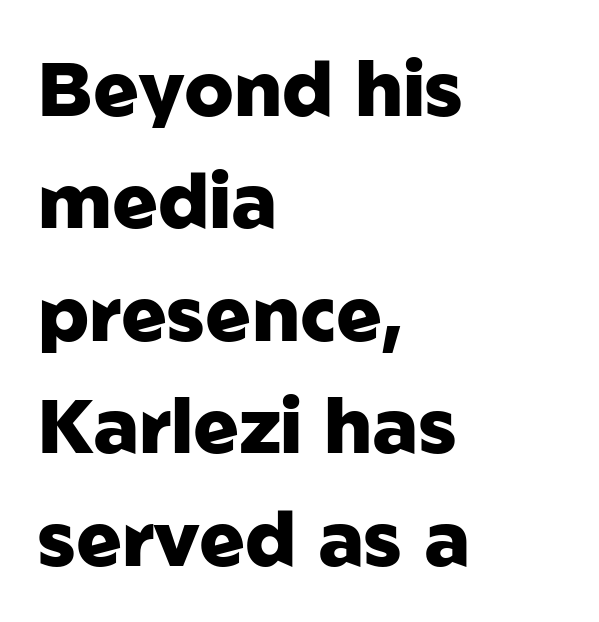
Students, observe: this is what conventionally led text looks like. Compared with typical body copy, the letter spacing here is the same. The ragged edge is on the right, which tells us the setting is flush left. As a designer I'd log this as weight 700, bold.
